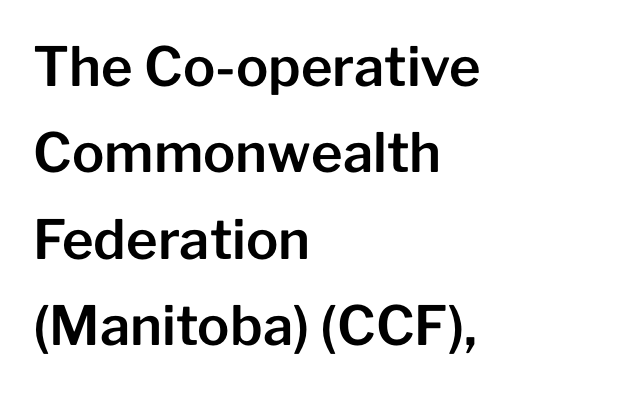
Q: Is the text italic (slanted)? A: No, it is upright.
Q: Is the typeface a serif or a sans-serif typeface? A: Sans-serif.
Q: Is the text underlined? A: No.
Q: How is the paragraph aligned? A: Left-aligned.
Q: Is the spacing between letters normal or unusually wide? A: Normal.
Q: Is the spacing between lines tight, normal or loose? A: Normal.
Q: Width (condensed, normal, or wide)? A: Normal.
Q: Stroke contrast? A: Low.
Q: x-height? A: Medium.
Q: Monospaced? A: No.
